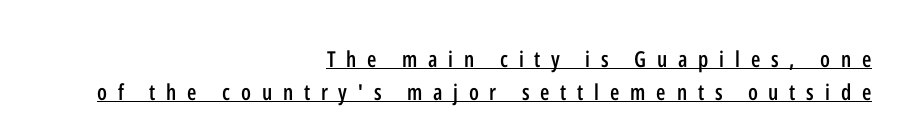
Q: Is the text bold? A: Semi-bold.
Q: Is the text italic (slanted)? A: No, it is upright.
Q: Is the text underlined? A: Yes.
Q: How is the paragraph aligned? A: Right-aligned.
Q: Is the spacing between letters normal or unusually wide? A: Unusually wide.
Q: Is the spacing between lines tight, normal or loose? A: Normal.
